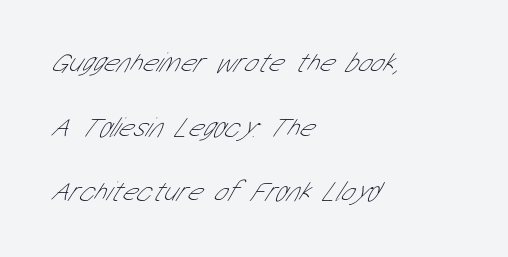
Q: Is the text bold? A: No.
Q: Is the typeface a serif or a sans-serif typeface? A: Sans-serif.
Q: Is the text underlined? A: No.
Q: How is the paragraph aligned? A: Left-aligned.
Q: Is the spacing between letters normal or unusually wide? A: Normal.
Q: Is the spacing between lines tight, normal or loose? A: Loose.
Q: Width (condensed, normal, or wide)? A: Condensed.
Q: Stroke contrast? A: Low.
Q: x-height? A: Medium.
Q: Monospaced? A: No.
